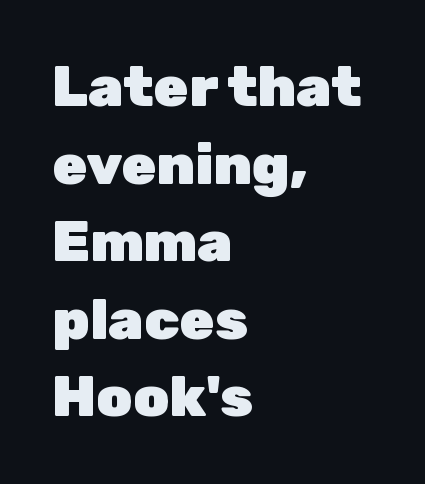
Q: Is the text bold? A: Yes.
Q: Is the text italic (slanted)? A: No, it is upright.
Q: Is the typeface a serif or a sans-serif typeface? A: Sans-serif.
Q: Is the text underlined? A: No.
Q: How is the paragraph aligned? A: Left-aligned.
Q: Is the spacing between letters normal or unusually wide? A: Normal.
Q: Is the spacing between lines tight, normal or loose? A: Normal.
Q: Width (condensed, normal, or wide)? A: Normal.
Q: Stroke contrast? A: Low.
Q: x-height? A: Medium.
Q: Monospaced? A: No.
